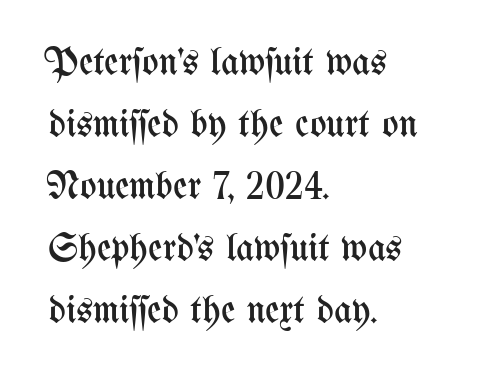
The image shows 39 px regular-weight, condensed type, upright; set left-aligned, normal line spacing (1.59x), normal letter spacing, not underlined; medium stroke contrast and a medium x-height.
